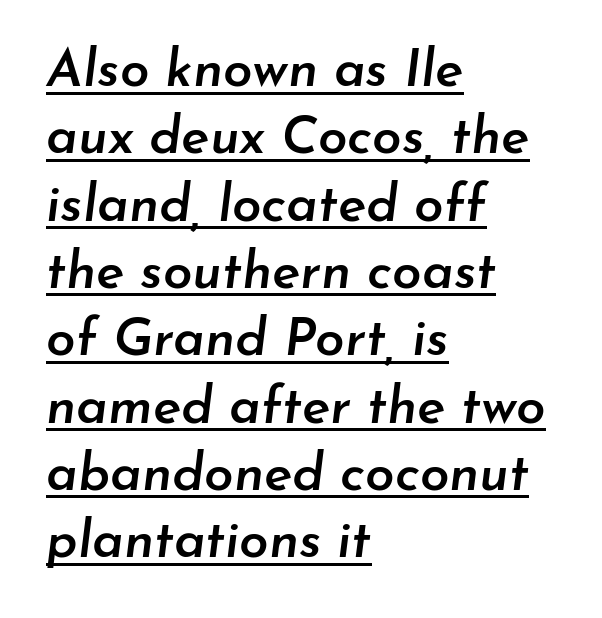
{"italic": "yes", "lean": "right", "slant_degrees": 7, "bold": "semi", "weight": "semibold", "width": "normal", "stroke_contrast": "low", "x_height": "small", "monospaced": "no", "underline": "yes", "align": "left", "line_spacing": "normal", "line_spacing_ratio": 1.27, "letter_spacing": "normal", "letter_spacing_em": 0.0, "glyph_px": 53}
